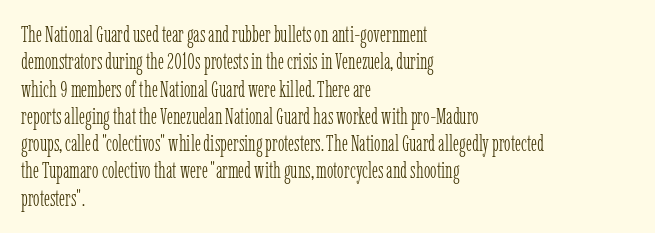
The image shows 22 px text type, upright; set left-aligned, line spacing 1.24x, normal letter spacing, not underlined.
